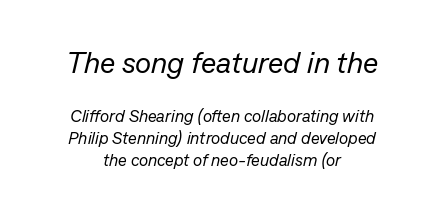
Q: Is the text bold? A: No.
Q: Is the text italic (slanted)? A: Yes, it leans right by about 13 degrees.
Q: Is the text underlined? A: No.
Q: How is the paragraph aligned? A: Centered.
Q: Is the spacing between letters normal or unusually wide? A: Normal.
Q: Is the spacing between lines tight, normal or loose? A: Normal.
Q: Which block of text is set in a larger size, the first (top) or the second (bottom)? A: The first (top) one.
Q: Width (condensed, normal, or wide)? A: Normal.
Q: Stroke contrast? A: Low.
Q: x-height? A: Medium.
Q: Monospaced? A: No.
